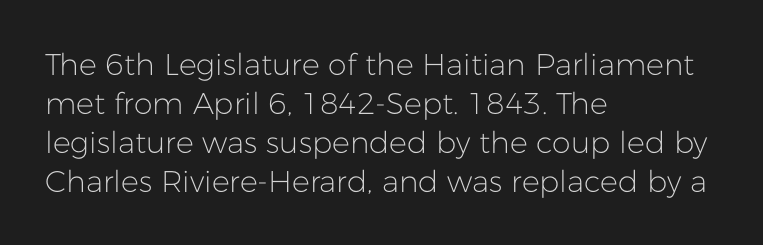
Q: Is the text bold? A: No.
Q: Is the text italic (slanted)? A: No, it is upright.
Q: Is the typeface a serif or a sans-serif typeface? A: Sans-serif.
Q: Is the text underlined? A: No.
Q: How is the paragraph aligned? A: Left-aligned.
Q: Is the spacing between letters normal or unusually wide? A: Normal.
Q: Is the spacing between lines tight, normal or loose? A: Normal.
Q: Width (condensed, normal, or wide)? A: Normal.
Q: Stroke contrast? A: Low.
Q: x-height? A: Medium.
Q: Monospaced? A: No.
